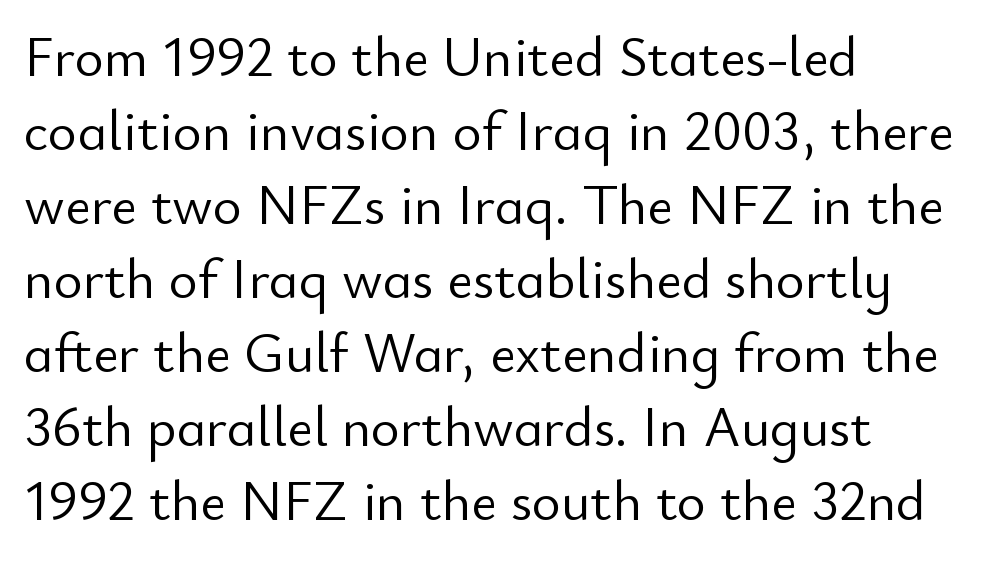
The image shows 56 px light sans-serif type, upright; set left-aligned, normal line spacing (1.32x), normal letter spacing, not underlined; low stroke contrast and a small x-height.
